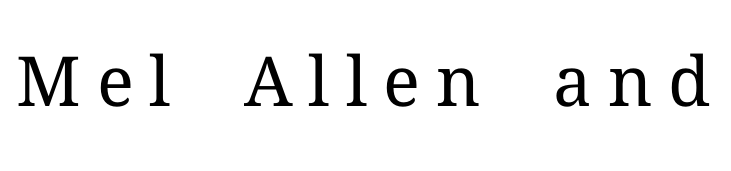
Varying glyph widths throughout — classic text-font behaviour. Underline: absent. The tracking reads as deliberately expanded to a designer's eye. Observe the serifs anchoring each vertical stroke in this sample.
